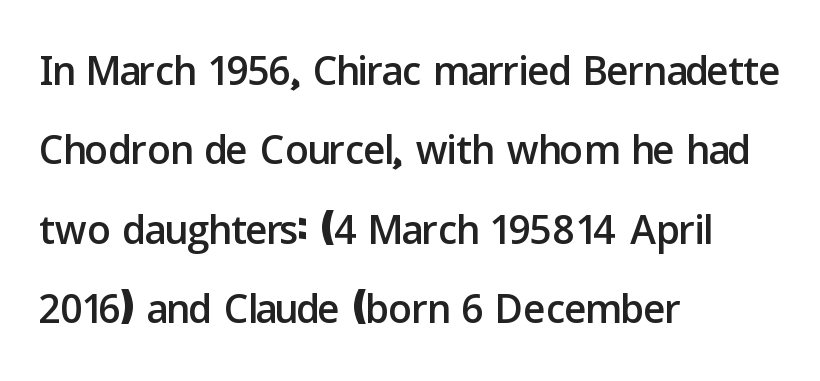
{"serif": "no", "italic": "no", "width": "normal", "stroke_contrast": "low", "x_height": "medium", "monospaced": "no", "underline": "no", "align": "left", "line_spacing": "normal", "line_spacing_ratio": 1.37, "letter_spacing": "normal", "letter_spacing_em": 0.0, "glyph_px": 58}
